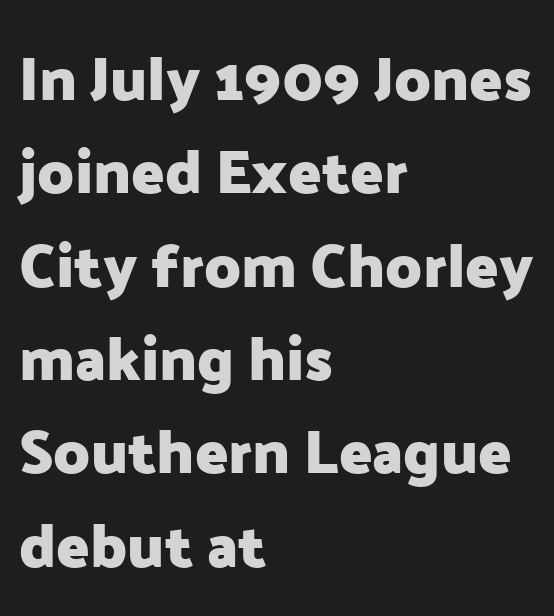
The text block is weighted toward the left margin, trailing off unevenly rightward. Line spacing here is normal. Character widths vary here, with narrow letters taking less room than wide ones. Weight: bold. Note: no serifs on the glyphs.
